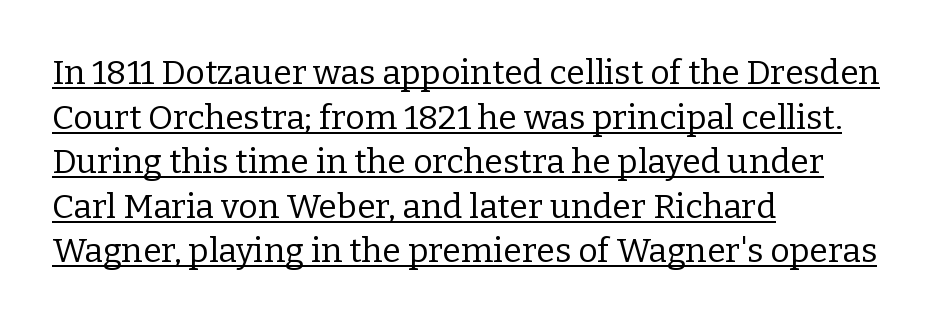
Type style note: has serifs. A rule runs beneath these lines of type. No extra ink here — the face is not bold. The rendering uses a moderate line-height, typical for paragraphs. The letters stand upright; this is a roman face. The gaps between neighbouring characters are ordinary and unremarkable.
